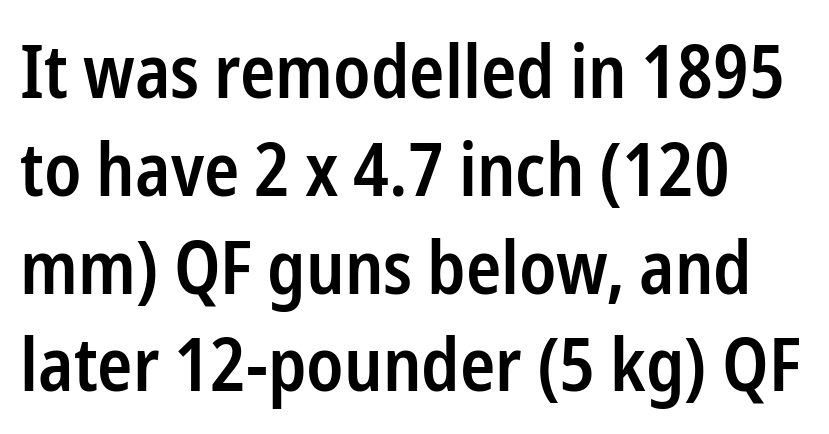
Typographically, this falls in the sans-serif category. Quick note: underline off. The lines in this sample share a left origin and differ only in where they stop. The space between consecutive lines is moderate.
